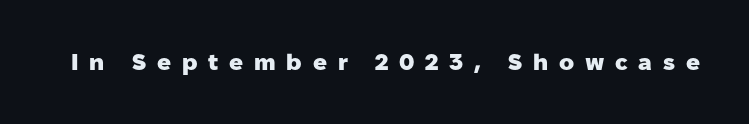
In terms of letterspacing, this is a distinctly airy, spread setting. This is roman type, the default non-slanted kind. The passage shown is emphatically bold. Quick note: underline off.
